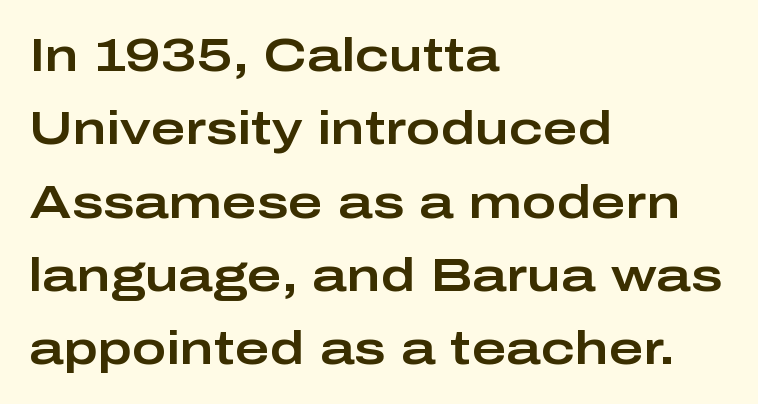
You can tell it's not italic because the verticals are truly vertical. Typeset ragged right — the left edge is the straight one. I'd call this a sans setting — the letters go barefoot. The leading is moderate, giving the passage an even texture. You could not count columns in this text — the font is proportionally spaced.
